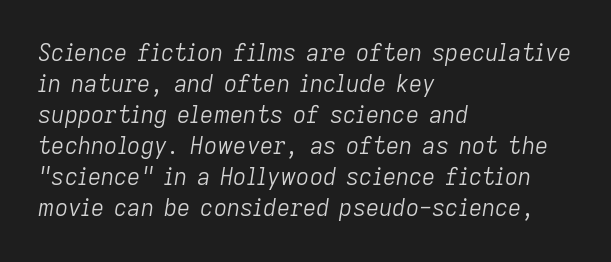
The rows are spaced the way most documents space them. Lines of text with bare space underneath. The text block is weighted toward the left margin, trailing off unevenly rightward. The passage shown leans; its letterforms are oblique. Standard letterfit; no display-style spreading of the glyphs. The strokes are not fattened; the text isn't bold.
